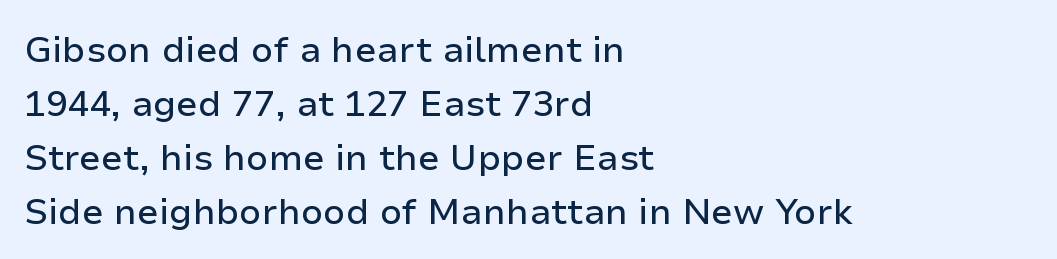
The image shows 36 px sans-serif type, upright; set left-aligned, normal line spacing (1.5x), normal letter spacing, not underlined; low stroke contrast and a medium x-height.
